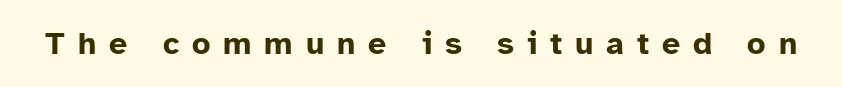
{"serif": "no", "italic": "no", "bold": "yes", "weight": "bold", "width": "normal", "stroke_contrast": "low", "x_height": "medium", "monospaced": "no", "underline": "no", "letter_spacing": "wide", "letter_spacing_em": 0.4, "glyph_px": 32}
